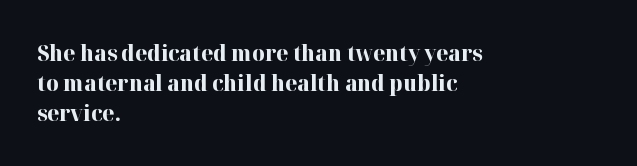
{"italic": "no", "bold": "yes", "underline": "no", "align": "left", "line_spacing": "normal", "line_spacing_ratio": 1.37, "letter_spacing": "normal", "letter_spacing_em": 0.0, "glyph_px": 22}
